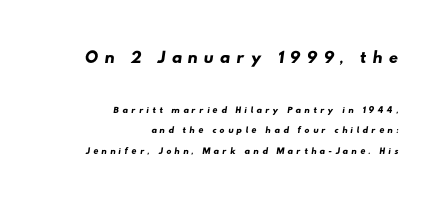
The image shows 26 px text type; set right-aligned, normal line spacing (1.46x), unusually wide letter spacing (+0.22 em), not underlined; the first (top) block is 1.86x larger.
